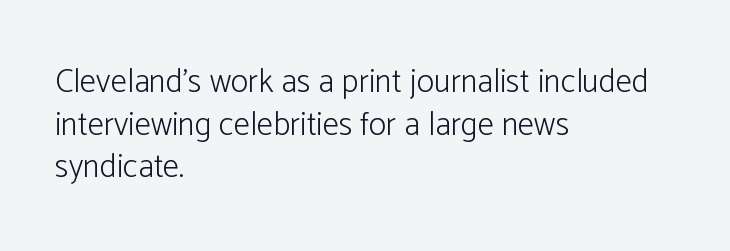
This is not heavy type; no bold has been used. No extra tracking has been applied to these lines. Lines of text with bare space underneath. The letters stand upright; this is a roman face. The paragraph shown leans on its left margin. Does the type have serifs? No, each stem ends abruptly.
